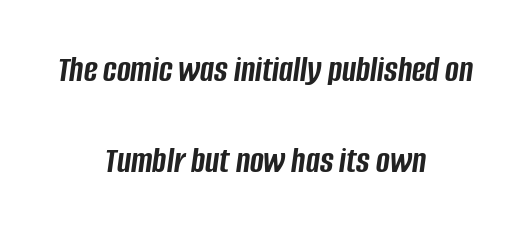
Q: Is the text bold? A: Yes.
Q: Is the text italic (slanted)? A: Yes, it leans right by about 8 degrees.
Q: Is the text underlined? A: No.
Q: How is the paragraph aligned? A: Centered.
Q: Is the spacing between letters normal or unusually wide? A: Normal.
Q: Is the spacing between lines tight, normal or loose? A: Loose.
Q: Width (condensed, normal, or wide)? A: Condensed.
Q: Stroke contrast? A: Low.
Q: x-height? A: Large.
Q: Monospaced? A: No.
